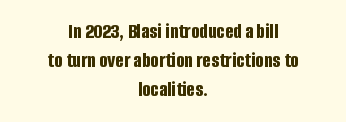
Is there any slant? The stems are plumb. These lines stack symmetrically, like a column narrowing and widening about its center. Any mark beneath the type? The region is blank. The designer left line spacing at the default.
